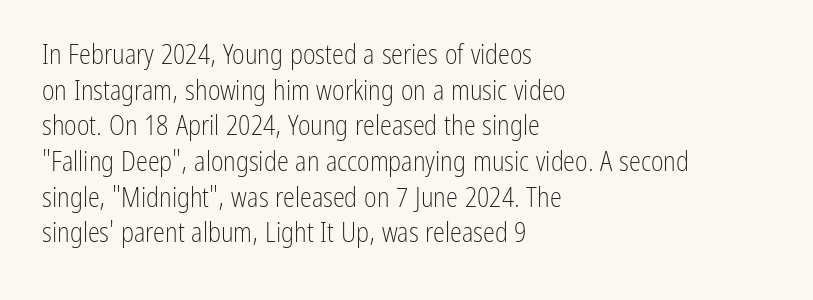
Notice how descenders clear the ascenders below comfortably — that's standard leading. Rule under the text: the space is simply empty. This rendering uses left alignment, leaving the right contour irregular. The type sits square on the baseline with zero lean. The font sits on the lighter half of the weight spectrum, regular included. The gaps between neighbouring characters are ordinary and unremarkable.
